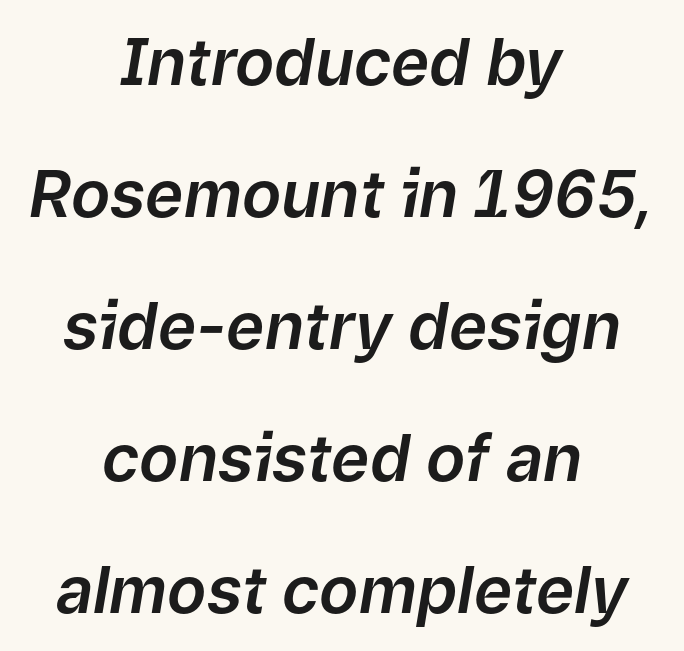
{"italic": "yes", "lean": "right", "slant_degrees": 9, "width": "normal", "stroke_contrast": "low", "x_height": "medium", "monospaced": "no", "underline": "no", "align": "center", "line_spacing": "loose", "line_spacing_ratio": 2.03, "letter_spacing": "normal", "letter_spacing_em": 0.0, "glyph_px": 65}
